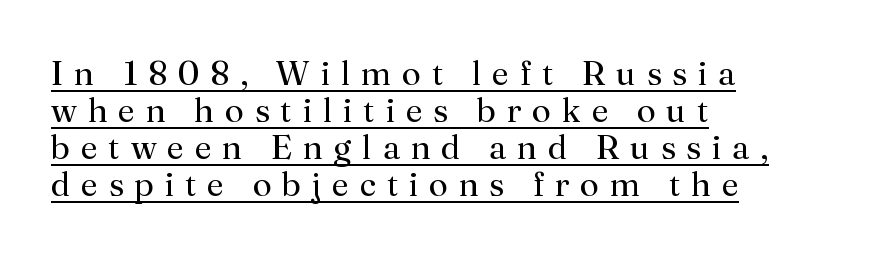
The image shows 34 px regular-weight serif type, upright; set left-aligned, tight line spacing (1.09x), unusually wide letter spacing (+0.32 em), underlined; medium stroke contrast and a small x-height.
